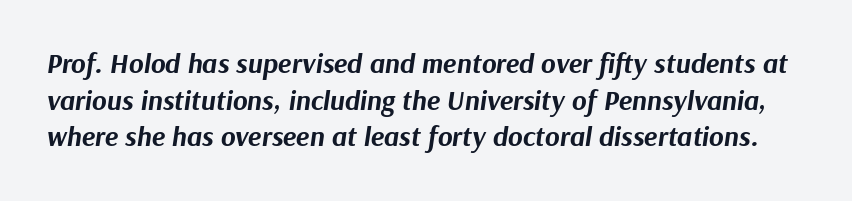
{"italic": "yes", "lean": "right", "slant_degrees": 9, "bold": "yes", "weight": "bold", "width": "normal", "stroke_contrast": "medium", "x_height": "medium", "monospaced": "no", "underline": "no", "line_spacing": "normal", "line_spacing_ratio": 1.31, "letter_spacing": "normal", "letter_spacing_em": 0.0, "glyph_px": 28}
